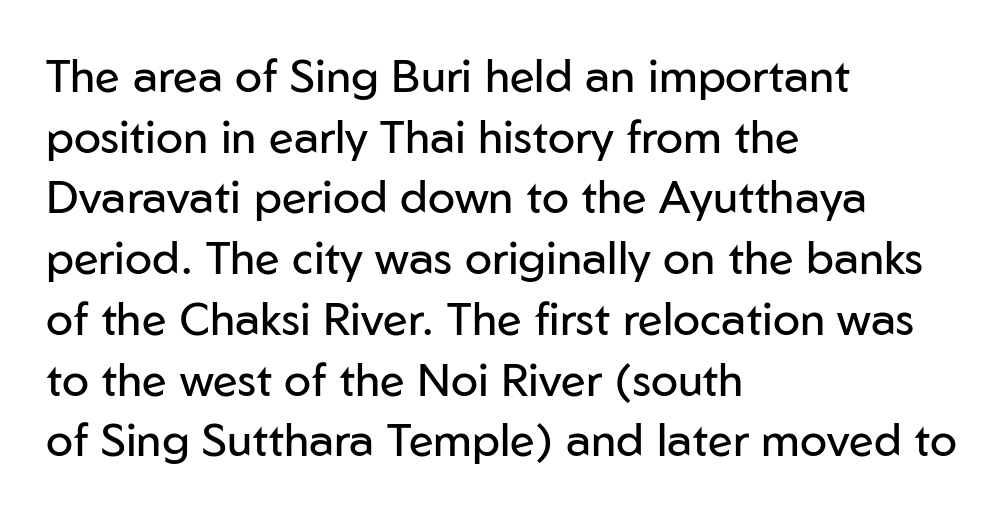
The image shows 45 px regular-weight sans-serif type, upright; set left-aligned, normal line spacing (1.35x), normal letter spacing, not underlined; low stroke contrast and a medium x-height.
